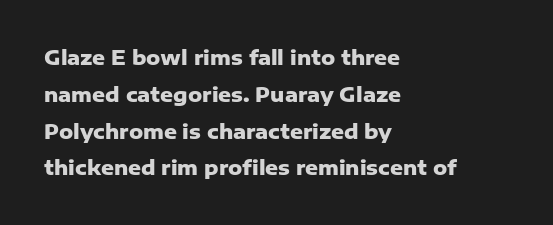
The image shows 20 px bold type, upright; set left-aligned, line spacing 1.84x, normal letter spacing, not underlined.
